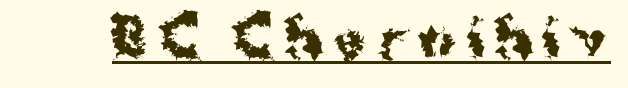
Q: Is the text bold? A: Yes.
Q: Is the text italic (slanted)? A: No, it is upright.
Q: Is the typeface a serif or a sans-serif typeface? A: Sans-serif.
Q: Is the text underlined? A: Yes.
Q: Is the spacing between letters normal or unusually wide? A: Unusually wide.
Q: Width (condensed, normal, or wide)? A: Normal.
Q: Stroke contrast? A: Medium.
Q: x-height? A: Medium.
Q: Monospaced? A: No.
